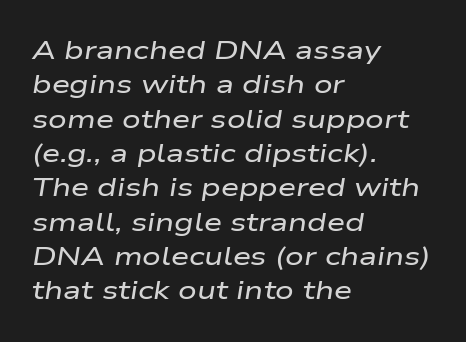
{"italic": "yes", "lean": "right", "slant_degrees": 9, "underline": "no", "align": "left", "line_spacing": "normal", "line_spacing_ratio": 1.32, "letter_spacing": "normal", "letter_spacing_em": 0.0, "glyph_px": 26}
